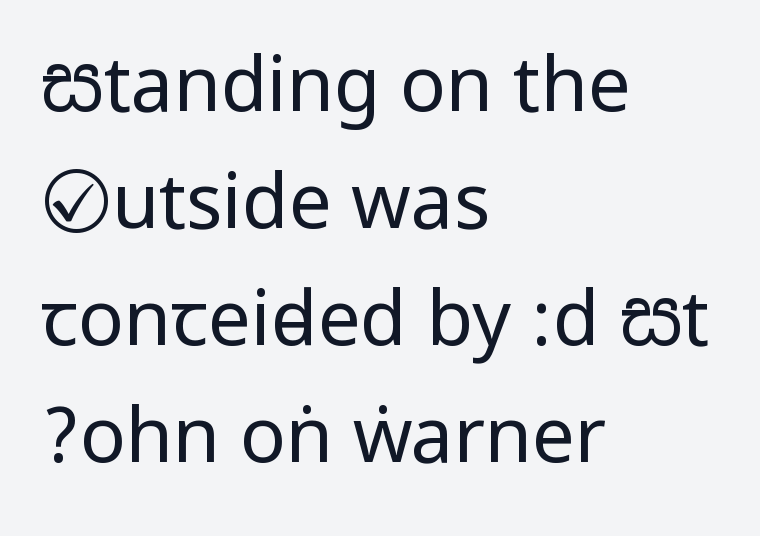
{"serif": "no", "italic": "no", "bold": "no", "weight": "regular", "width": "condensed", "stroke_contrast": "low", "underline": "no", "align": "left", "line_spacing": "normal", "line_spacing_ratio": 1.54, "letter_spacing": "normal", "letter_spacing_em": 0.0, "glyph_px": 76}
